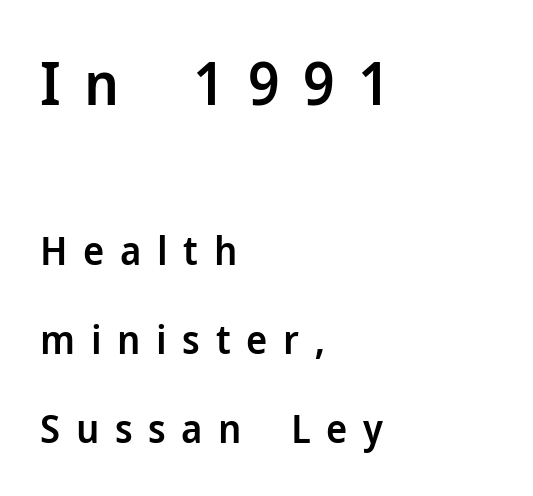
The image shows 60 px semibold sans-serif type, upright; set left-aligned, loose line spacing (2.23x), unusually wide letter spacing (+0.39 em), not underlined; the first (top) block is 1.5x larger; low stroke contrast and a medium x-height.
